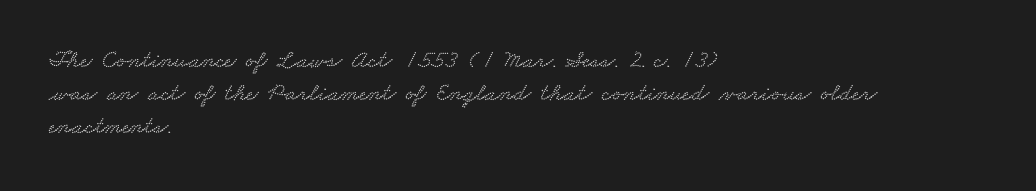
Q: Is the text underlined? A: No.
Q: How is the paragraph aligned? A: Left-aligned.
Q: Is the spacing between letters normal or unusually wide? A: Normal.
Q: Is the spacing between lines tight, normal or loose? A: Normal.
